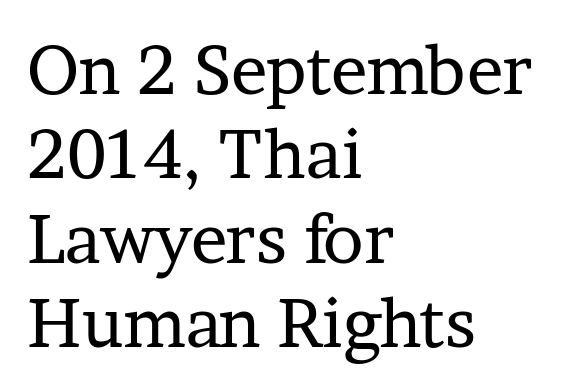
The image shows 68 px regular-weight serif type, upright; set left-aligned, line spacing 1.24x, normal letter spacing, not underlined; low stroke contrast and a medium x-height.
